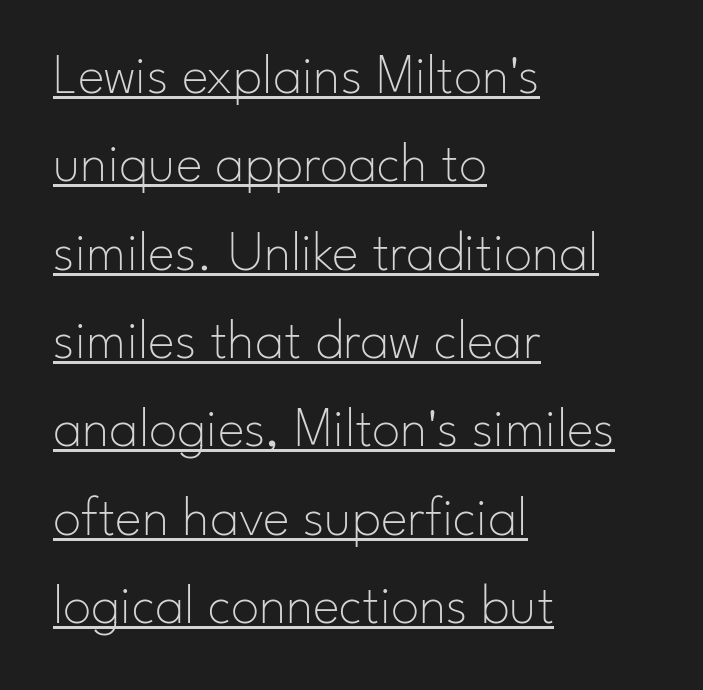
The image shows 57 px thin sans-serif type, upright; set left-aligned, normal line spacing (1.55x), normal letter spacing, underlined; low stroke contrast and a small x-height.
